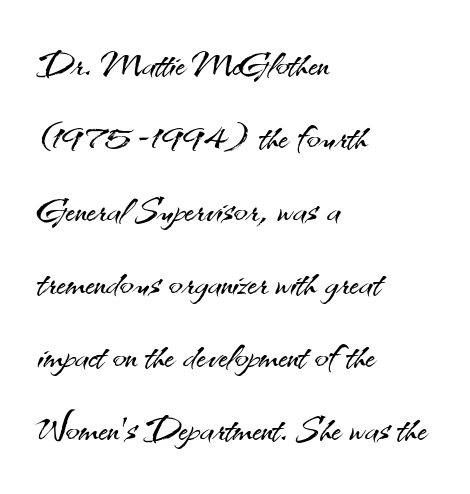
{"serif": "no", "bold": "no", "weight": "light", "width": "normal", "stroke_contrast": "medium", "x_height": "small", "monospaced": "no", "underline": "no", "align": "left", "line_spacing": "normal", "line_spacing_ratio": 1.43, "letter_spacing": "normal", "letter_spacing_em": 0.0, "glyph_px": 51}
